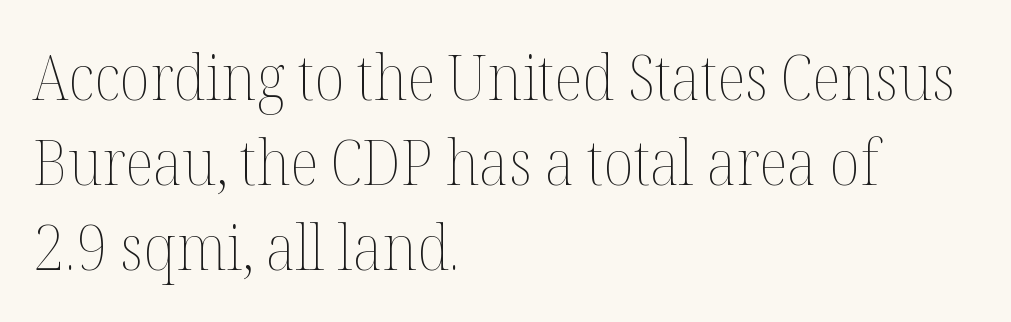
The image shows 62 px thin type, upright; set left-aligned, normal line spacing (1.37x), normal letter spacing, not underlined; medium stroke contrast and a medium x-height.
